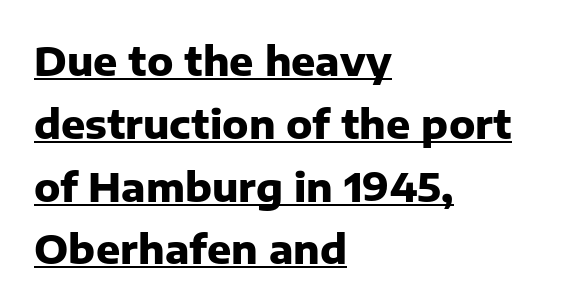
Q: Is the text bold? A: Yes.
Q: Is the text italic (slanted)? A: No, it is upright.
Q: Is the typeface a serif or a sans-serif typeface? A: Sans-serif.
Q: Is the text underlined? A: Yes.
Q: How is the paragraph aligned? A: Left-aligned.
Q: Is the spacing between letters normal or unusually wide? A: Normal.
Q: Is the spacing between lines tight, normal or loose? A: Normal.
Q: Width (condensed, normal, or wide)? A: Normal.
Q: Stroke contrast? A: Low.
Q: x-height? A: Medium.
Q: Monospaced? A: No.
